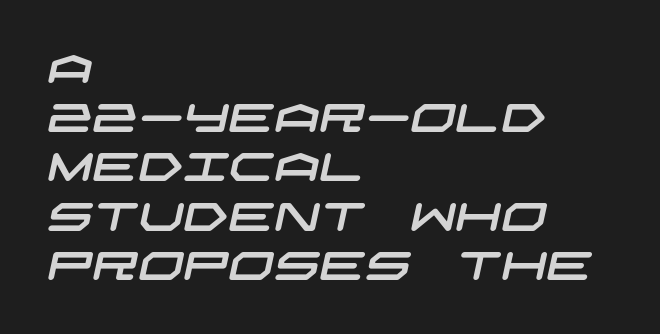
A student would call this left alignment; a typographer would say flush left, rag right. The type family on display is of the sans-serif kind. Compared with typical body copy, the letter spacing here is the same. The glyphs are unaccompanied by any horizontal stroke below them.
